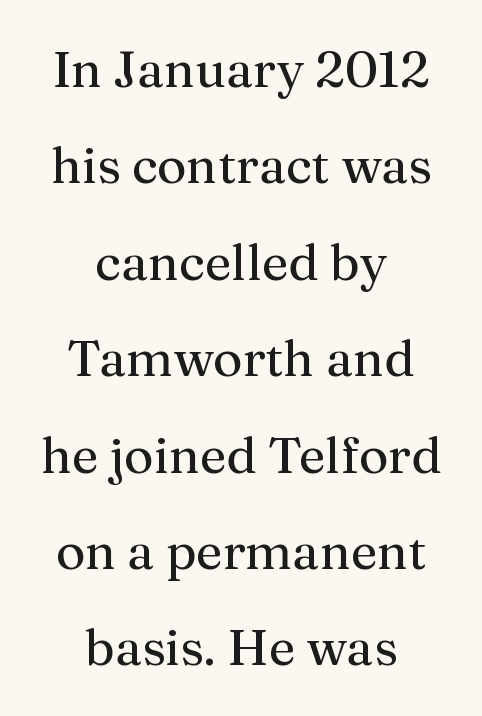
Do the characters align in a grid? No, the font is proportional. The lettering holds an erect, upright posture throughout. Every row of glyphs is offset so its center matches the block's center. Heaviness? Minimal to ordinary, like unemphasized prose. Spacing between characters is what you'd get straight out of the box. Descenders are the only things crossing below the line.
